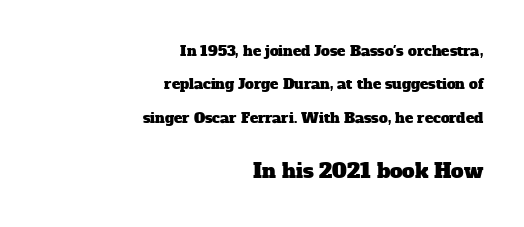
The rendering enlarges the type as you move from the upper chunk to the lower. Nobody touched the tracking dial on this one. No word sits above an underline. Where is the straight margin? On the right. If you measured baseline to baseline, you'd find a long distance.
